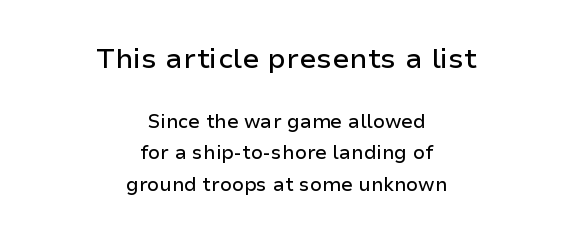
The image shows 28 px sans-serif type, upright; set centered, normal line spacing (1.66x), normal letter spacing, not underlined; the first (top) block is 1.47x larger; low stroke contrast and a medium x-height.
